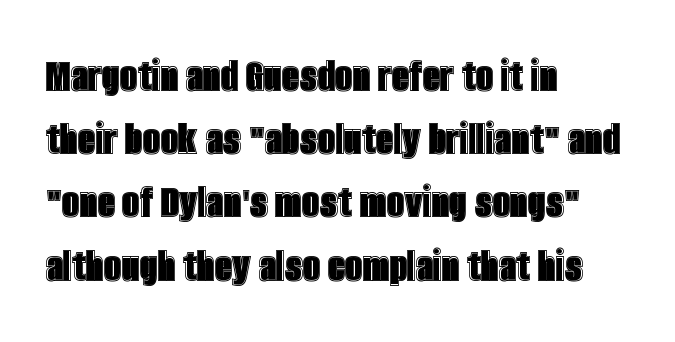
Q: Is the text italic (slanted)? A: No, it is upright.
Q: Is the text underlined? A: No.
Q: How is the paragraph aligned? A: Left-aligned.
Q: Is the spacing between letters normal or unusually wide? A: Normal.
Q: Is the spacing between lines tight, normal or loose? A: Normal.
Q: Width (condensed, normal, or wide)? A: Condensed.
Q: x-height? A: Large.
Q: Monospaced? A: No.
